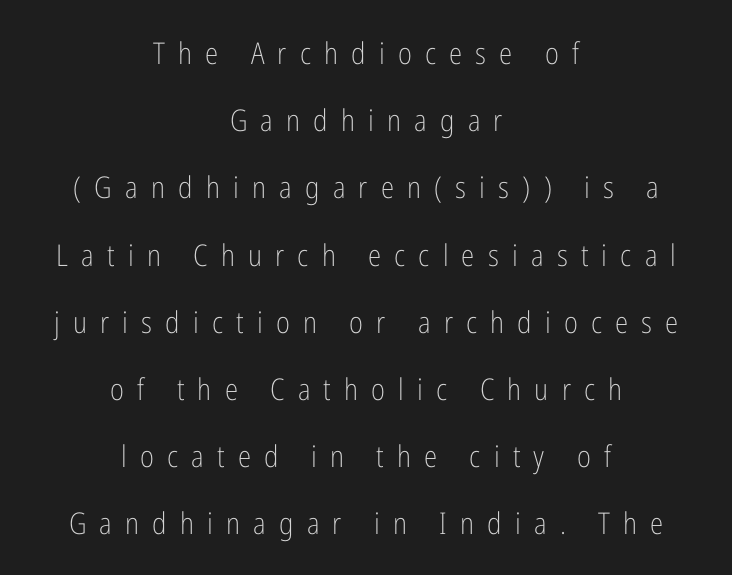
Words float on clear page, feet unadorned. Alignment: centered. Glyph-to-glyph distance is far greater than everyday printed text. Nope, no serifs anywhere on these letters. You could fit nearly another row in the gap between these rows. Character widths vary here, with narrow letters taking less room than wide ones.
